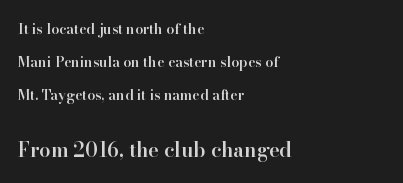
The characters look somewhat weighty, a semibold short of true bold. These lines were composed using upright roman letters. Decoration check: the copy has no underline. The text block is weighted toward the left margin, trailing off unevenly rightward.
